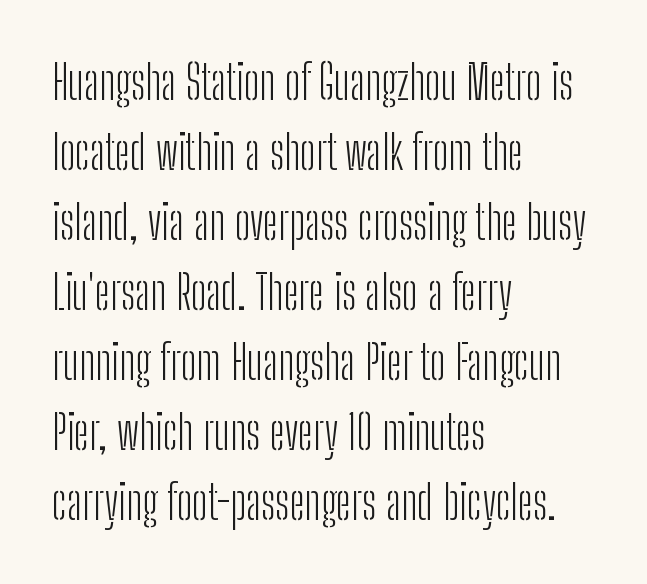
Is the letter spacing exaggerated? No — it looks like the ordinary default. These lines sit exactly where default settings would place them. These lines are composed in type without serifs. Every character sits straight up, as roman type does. Horizontal alignment here is leftward, the default for most running prose. Underline: absent.
